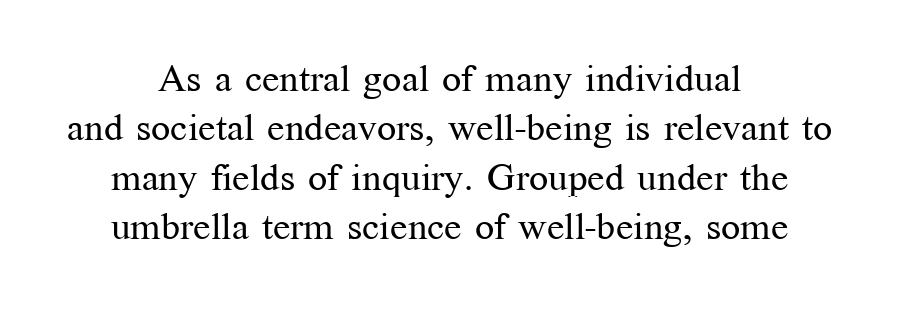
{"serif": "yes", "italic": "no", "bold": "no", "weight": "regular", "width": "normal", "stroke_contrast": "medium", "x_height": "medium", "monospaced": "no", "underline": "no", "align": "center", "line_spacing": "normal", "line_spacing_ratio": 1.3, "letter_spacing": "normal", "letter_spacing_em": 0.0, "glyph_px": 38}
